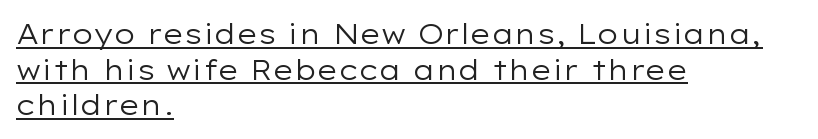
Think of a printed novel: that variable character pitch is what you see here. This is underlined copy, the kind a proofreader might mark for attention. Typeset ragged right — the left edge is the straight one. Designer's note — italics off, roman on.
